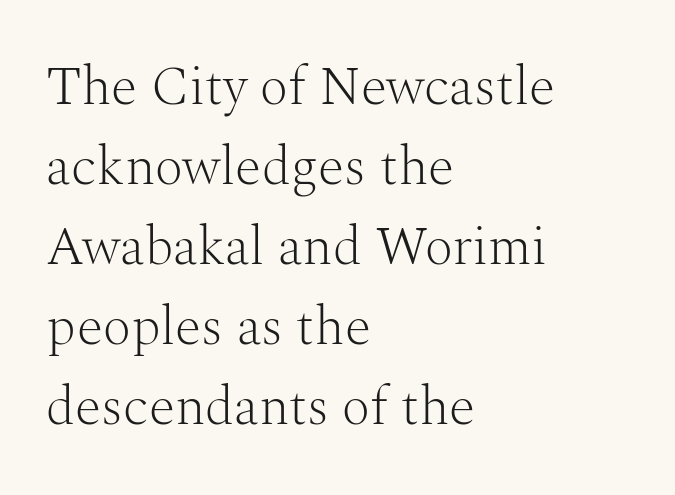
The image shows 54 px light serif type, upright; set left-aligned, normal line spacing (1.48x), normal letter spacing, not underlined; medium stroke contrast and a medium x-height.
